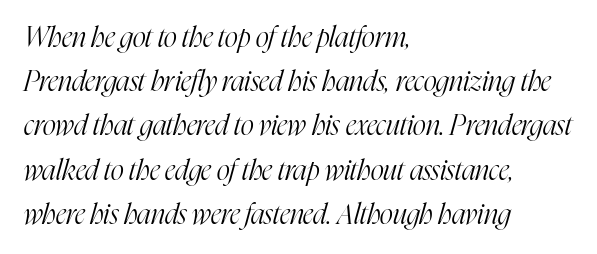
The image shows 28 px light, condensed serif type, italic (leaning right); set left-aligned, normal line spacing (1.58x), normal letter spacing, not underlined; high stroke contrast and a medium x-height.
